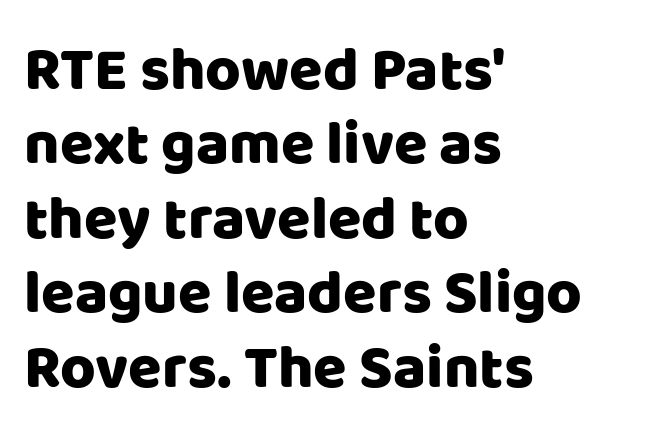
The image shows 61 px sans-serif type, upright; set left-aligned, line spacing 1.22x, normal letter spacing, not underlined; low stroke contrast and a large x-height.
